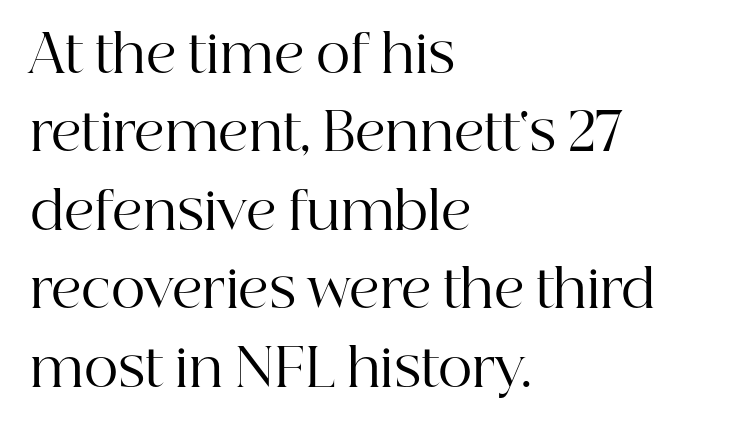
Compared with typical paragraphs, the rows here are spaced about the same. Does the copy run flush right? No — it runs flush left. Anything drawn beneath the words? Only blank space. The gaps between neighbouring characters are ordinary and unremarkable. No letter is thick-stroked: the sample isn't bold. Here the designer chose a conventional face with non-uniform glyph widths.
